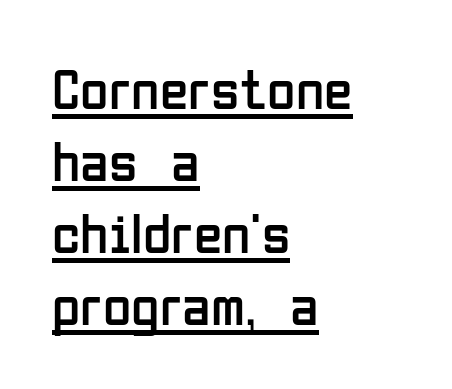
{"serif": "no", "italic": "no", "bold": "no", "weight": "regular", "width": "condensed", "stroke_contrast": "low", "x_height": "medium", "monospaced": "no", "underline": "yes", "align": "left", "line_spacing_ratio": 1.24, "letter_spacing": "normal", "letter_spacing_em": 0.0, "glyph_px": 58}
